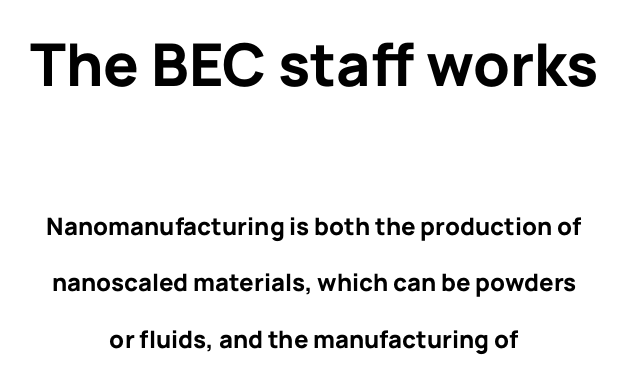
Q: Is the text bold? A: Yes.
Q: Is the text italic (slanted)? A: No, it is upright.
Q: Is the typeface a serif or a sans-serif typeface? A: Sans-serif.
Q: Is the text underlined? A: No.
Q: How is the paragraph aligned? A: Centered.
Q: Is the spacing between letters normal or unusually wide? A: Normal.
Q: Is the spacing between lines tight, normal or loose? A: Loose.
Q: Which block of text is set in a larger size, the first (top) or the second (bottom)? A: The first (top) one.
Q: Width (condensed, normal, or wide)? A: Normal.
Q: Stroke contrast? A: Low.
Q: x-height? A: Medium.
Q: Monospaced? A: No.
